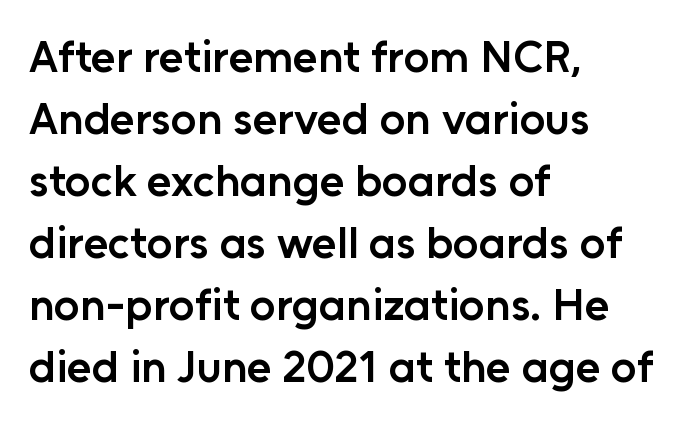
{"serif": "no", "italic": "no", "bold": "semi", "weight": "semibold", "width": "normal", "stroke_contrast": "low", "x_height": "medium", "monospaced": "no", "underline": "no", "align": "left", "line_spacing": "normal", "line_spacing_ratio": 1.38, "letter_spacing": "normal", "letter_spacing_em": 0.0, "glyph_px": 45}
